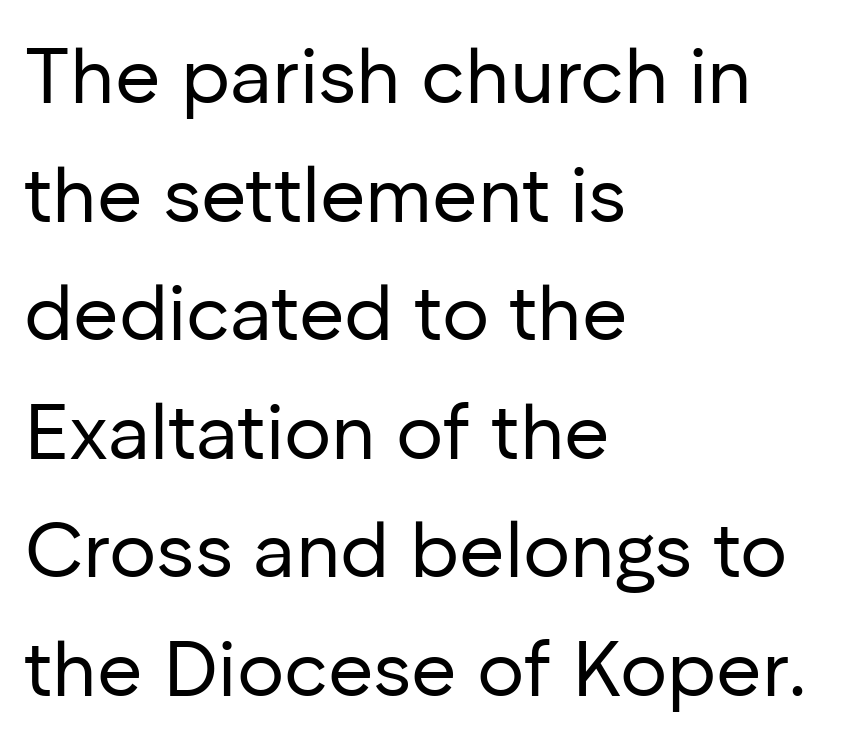
{"serif": "no", "italic": "no", "bold": "no", "weight": "regular", "width": "normal", "stroke_contrast": "low", "x_height": "medium", "monospaced": "no", "underline": "no", "align": "left", "line_spacing": "normal", "line_spacing_ratio": 1.52, "letter_spacing": "normal", "letter_spacing_em": 0.0, "glyph_px": 78}
